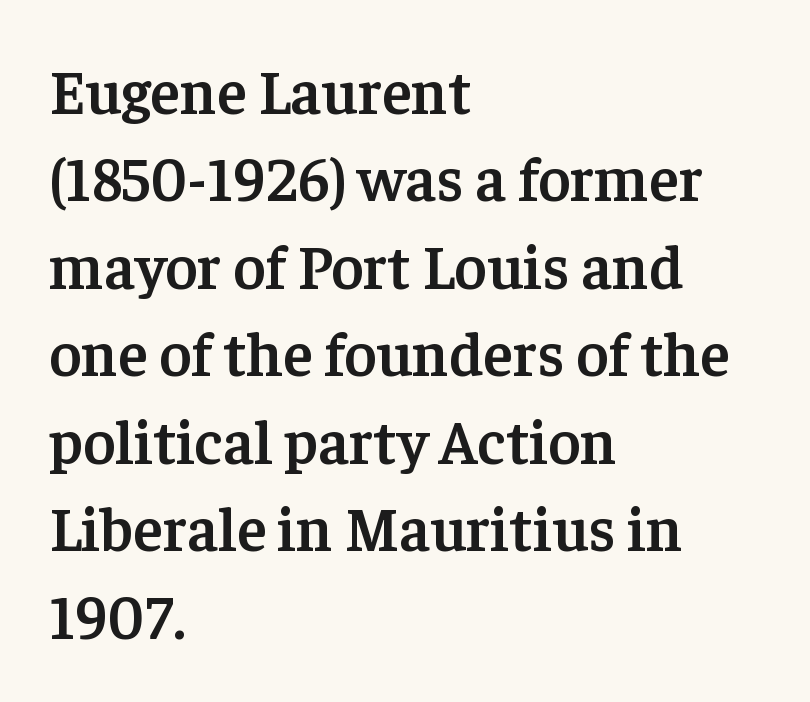
{"serif": "yes", "italic": "no", "bold": "semi", "weight": "semibold", "width": "normal", "stroke_contrast": "low", "x_height": "medium", "monospaced": "no", "underline": "no", "align": "left", "line_spacing": "normal", "line_spacing_ratio": 1.41, "letter_spacing": "normal", "letter_spacing_em": 0.0, "glyph_px": 62}
